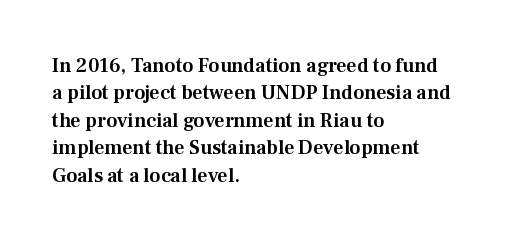
Q: Is the text italic (slanted)? A: No, it is upright.
Q: Is the text underlined? A: No.
Q: How is the paragraph aligned? A: Left-aligned.
Q: Is the spacing between letters normal or unusually wide? A: Normal.
Q: Is the spacing between lines tight, normal or loose? A: Normal.
